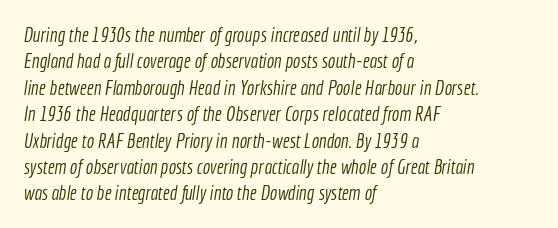
Q: Is the text bold? A: No.
Q: Is the text underlined? A: No.
Q: How is the paragraph aligned? A: Left-aligned.
Q: Is the spacing between letters normal or unusually wide? A: Normal.
Q: Is the spacing between lines tight, normal or loose? A: Normal.
